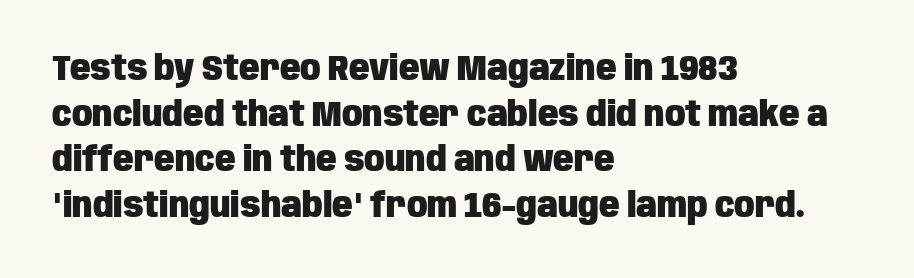
Q: Is the text bold? A: Yes.
Q: Is the text italic (slanted)? A: No, it is upright.
Q: Is the typeface a serif or a sans-serif typeface? A: Sans-serif.
Q: Is the text underlined? A: No.
Q: How is the paragraph aligned? A: Left-aligned.
Q: Is the spacing between letters normal or unusually wide? A: Normal.
Q: Is the spacing between lines tight, normal or loose? A: Normal.
Q: Width (condensed, normal, or wide)? A: Condensed.
Q: Stroke contrast? A: Low.
Q: x-height? A: Large.
Q: Monospaced? A: No.
